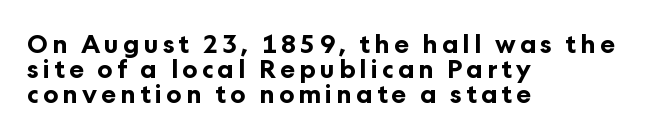
The image shows 25 px bold type, upright; set left-aligned, tight line spacing (1.0x), not underlined.
